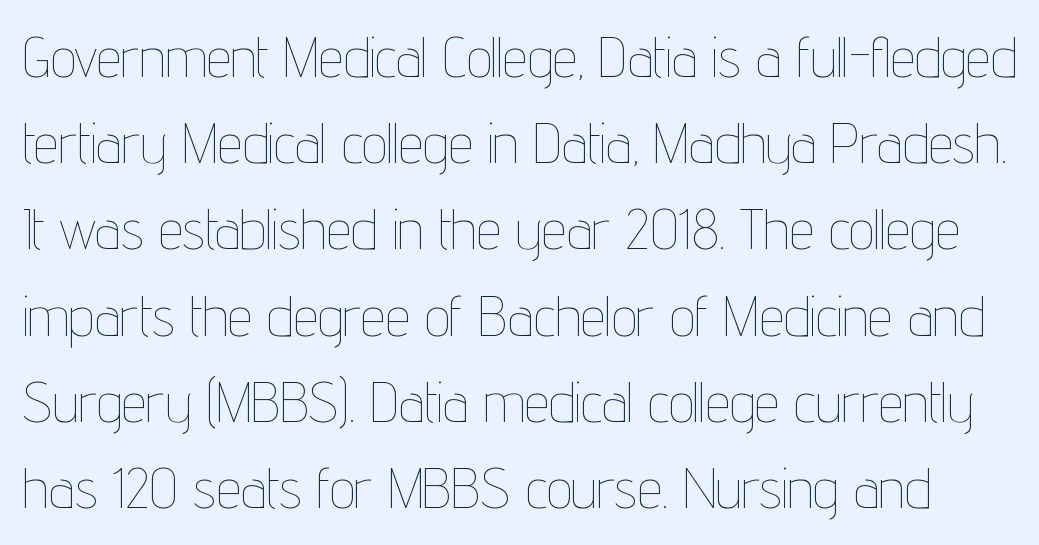
{"italic": "no", "bold": "no", "weight": "thin", "width": "condensed", "stroke_contrast": "low", "x_height": "medium", "monospaced": "no", "underline": "no", "line_spacing": "normal", "line_spacing_ratio": 1.54, "letter_spacing": "normal", "letter_spacing_em": 0.0, "glyph_px": 56}
